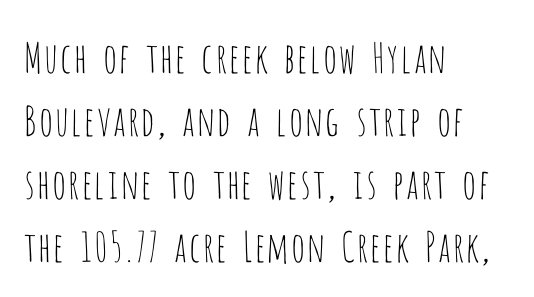
Q: Is the text bold? A: No.
Q: Is the text italic (slanted)? A: No, it is upright.
Q: Is the typeface a serif or a sans-serif typeface? A: Sans-serif.
Q: Is the text underlined? A: No.
Q: How is the paragraph aligned? A: Left-aligned.
Q: Is the spacing between letters normal or unusually wide? A: Normal.
Q: Is the spacing between lines tight, normal or loose? A: Normal.
Q: Width (condensed, normal, or wide)? A: Condensed.
Q: Stroke contrast? A: Low.
Q: x-height? A: Large.
Q: Monospaced? A: No.
